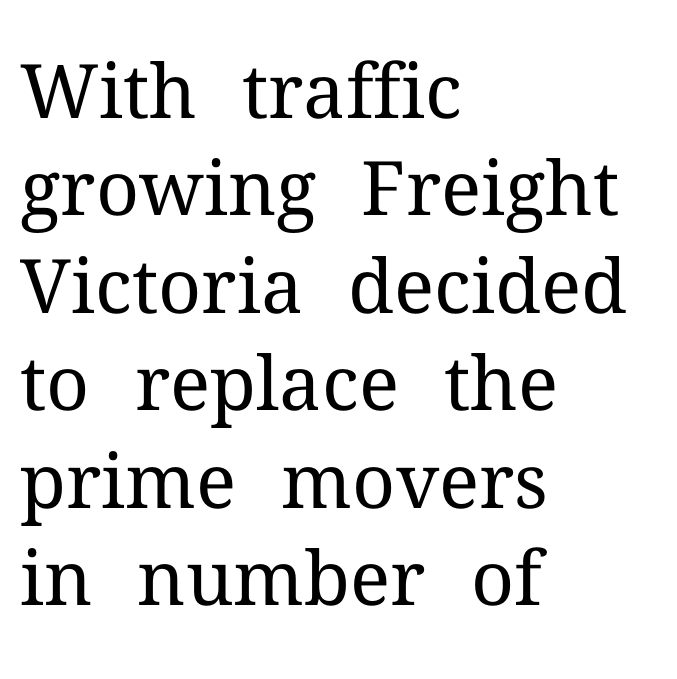
The image shows 75 px regular-weight serif type, upright; set left-aligned, normal line spacing (1.3x), normal letter spacing, not underlined; medium stroke contrast and a medium x-height.
